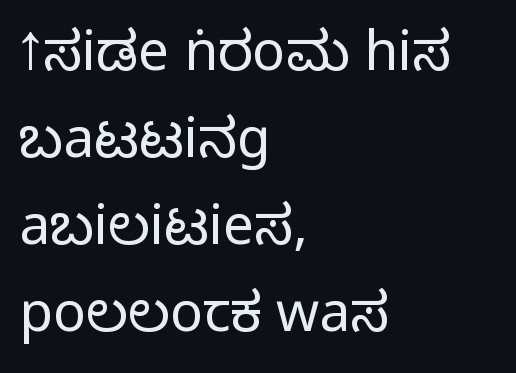
Glyph-to-glyph distance matches everyday printed text. No chunkiness to these letters — they're not bold. Notice how descenders clear the ascenders below comfortably — that's standard leading. The specimen reads as upright at a glance. Here the designer chose a conventional face with non-uniform glyph widths. Alignment: flush left.
